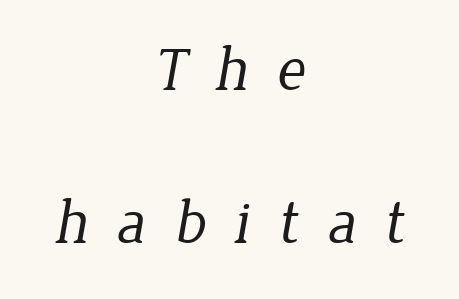
Horizontal bands of white between lines are thick stripes. Typographically, this falls in the serif category. The zone under the glyphs is completely vacant. Weight: in the light-to-regular range.
